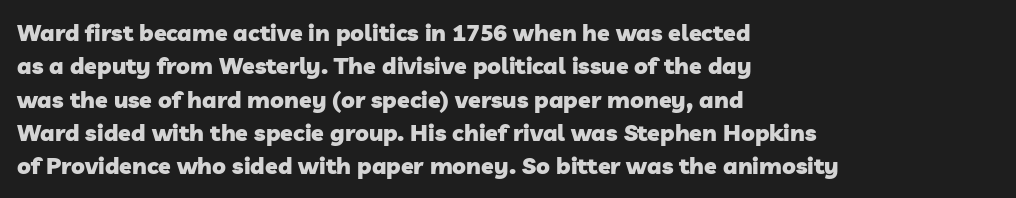
The image shows 23 px bold type; set left-aligned, normal line spacing (1.45x), normal letter spacing, not underlined.
